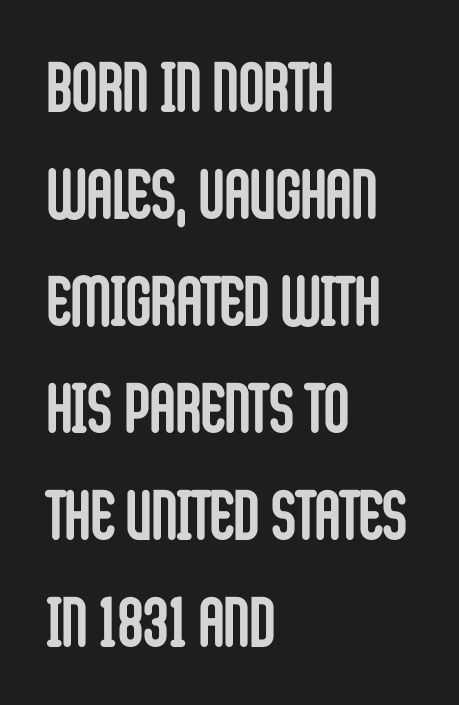
{"serif": "no", "italic": "no", "bold": "yes", "weight": "semibold", "width": "condensed", "stroke_contrast": "low", "x_height": "large", "monospaced": "no", "underline": "no", "align": "left", "line_spacing": "normal", "line_spacing_ratio": 1.53, "letter_spacing": "normal", "letter_spacing_em": 0.0, "glyph_px": 70}
